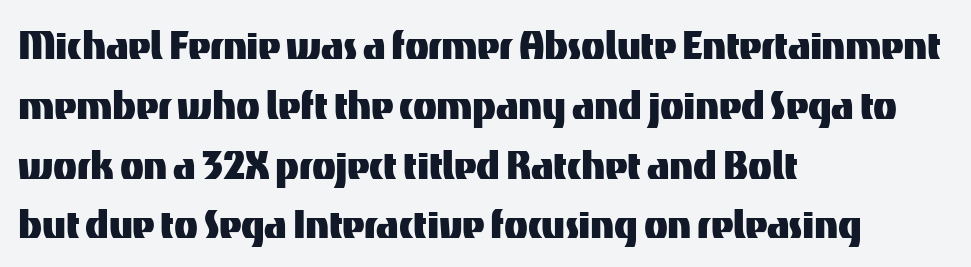
Q: Is the text italic (slanted)? A: No, it is upright.
Q: Is the typeface a serif or a sans-serif typeface? A: Sans-serif.
Q: Is the text underlined? A: No.
Q: How is the paragraph aligned? A: Left-aligned.
Q: Is the spacing between letters normal or unusually wide? A: Normal.
Q: Width (condensed, normal, or wide)? A: Normal.
Q: Stroke contrast? A: Medium.
Q: x-height? A: Medium.
Q: Monospaced? A: No.
